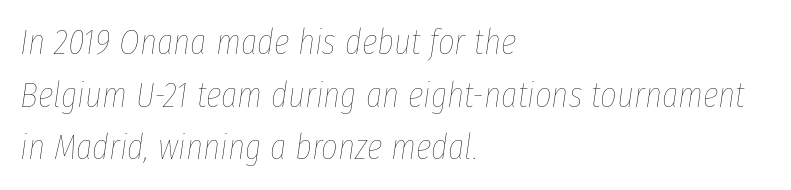
The image shows 36 px thin, condensed type, italic (leaning right); set left-aligned, normal line spacing (1.46x), normal letter spacing, not underlined; low stroke contrast and a medium x-height.
